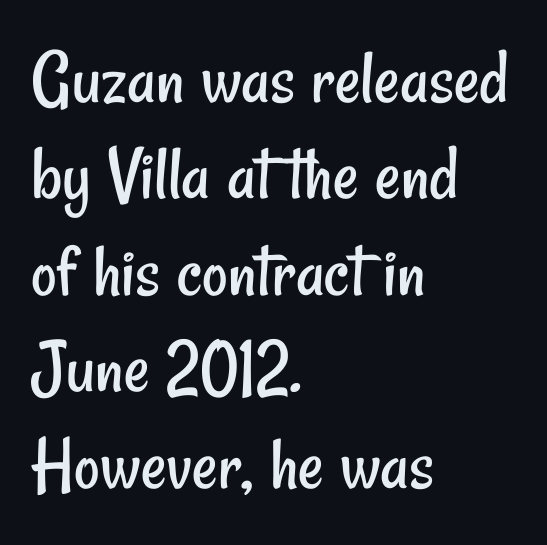
The image shows 79 px regular-weight, condensed sans-serif type; set left-aligned, line spacing 1.22x, normal letter spacing, not underlined; low stroke contrast and a small x-height.
